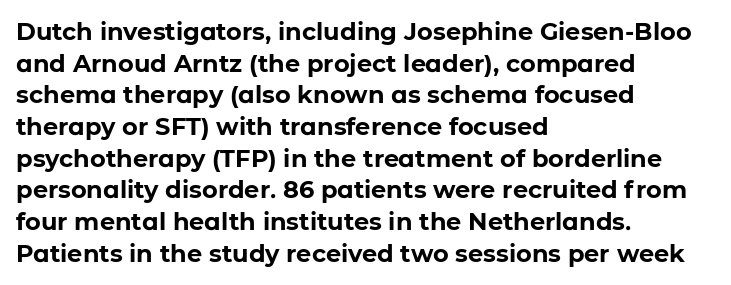
Honestly, the letter spacing is just normal — you wouldn't notice it. One glance says typical: line gaps are just what's usual. These lines stack with their left ends in a neat column. The type sits square on the baseline with zero lean. Descender tails drop into unmarked territory. How heavy is the stroke? Heavy — this is a bold.
